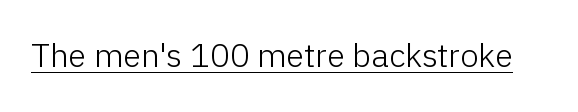
Q: Is the text bold? A: No.
Q: Is the text italic (slanted)? A: No, it is upright.
Q: Is the typeface a serif or a sans-serif typeface? A: Sans-serif.
Q: Is the text underlined? A: Yes.
Q: Is the spacing between letters normal or unusually wide? A: Normal.
Q: Width (condensed, normal, or wide)? A: Normal.
Q: Stroke contrast? A: Low.
Q: x-height? A: Medium.
Q: Monospaced? A: No.
